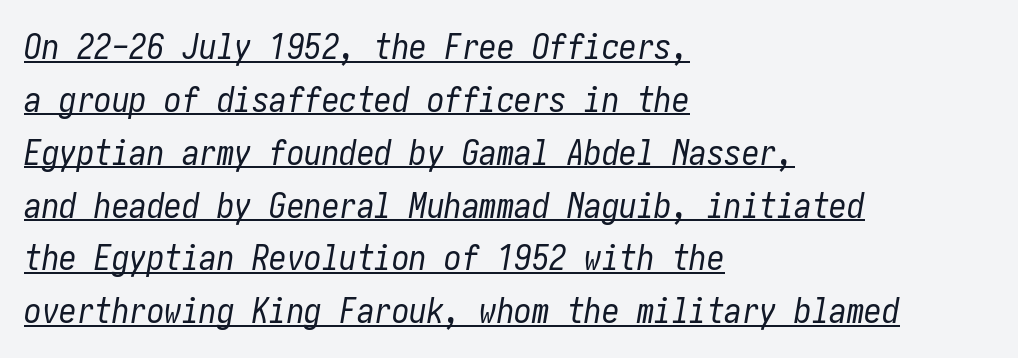
The image shows 35 px regular-weight, condensed type, italic (leaning right); set left-aligned, normal line spacing (1.51x), normal letter spacing, underlined; low stroke contrast and a medium x-height.
